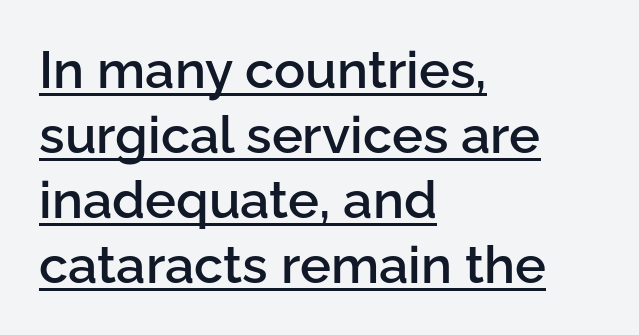
The image shows 52 px semibold sans-serif type, upright; set left-aligned, normal line spacing (1.25x), normal letter spacing, underlined; low stroke contrast and a medium x-height.
